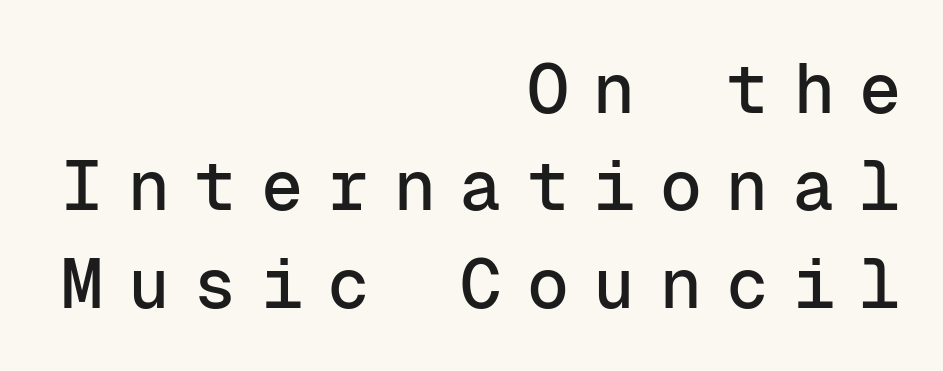
This rendering uses right alignment, leaving the left contour irregular. Monospaced: the letters line up in strict vertical columns. Students, note that the glyphs here are deliberately spaced far apart. The lettering stays uniformly vertical, giving the passage a roman look. I'd call this a sans setting — the letters go barefoot. The area under the type is left untouched.
